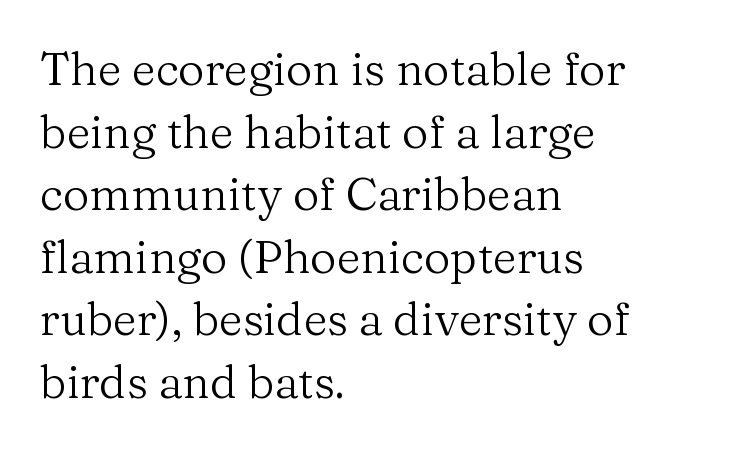
The image shows 46 px regular-weight serif type, upright; set left-aligned, normal line spacing (1.36x), normal letter spacing, not underlined; medium stroke contrast and a medium x-height.
